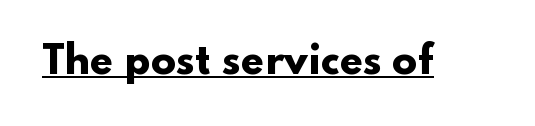
The letters sit at their default tracking, neither squeezed nor spread. In designer terms, the underline attribute is active on this setting. Posture: straight, roman, zero tilt. I'd describe the lettering as bold — thick and assertive. Stroke terminals: plain, sans-serif. Character widths vary here, with narrow letters taking less room than wide ones.
